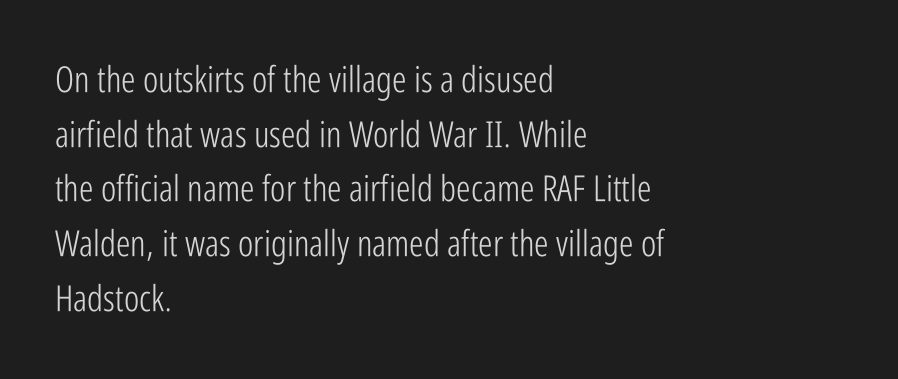
How are the letters spaced? Ordinarily, with no added tracking. The letters advance in unequal steps, a hallmark of proportional type. These lines sit exactly where default settings would place them. Italic: no, the glyphs are upright roman. The rendering shows plain stroke endings on the letterforms — a sans-serif design.
